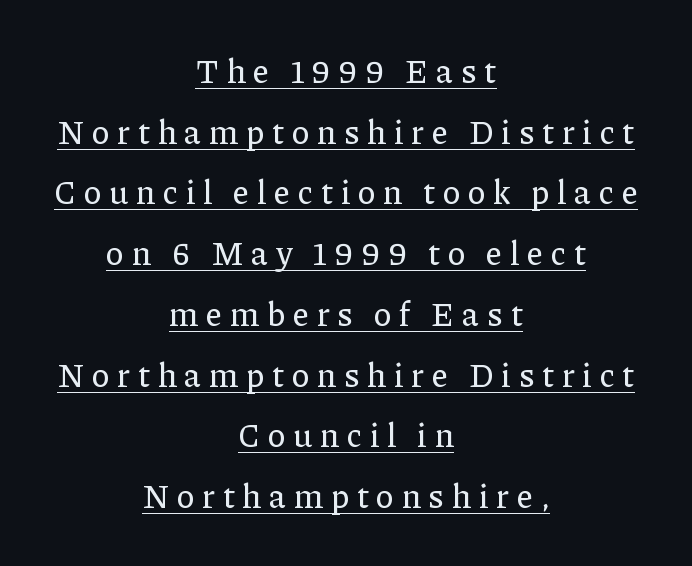
The glyphs in this specimen are seriffed. Do the characters align in a grid? No, the font is proportional. The letters are spread apart with noticeably loose tracking. Both edges are ragged and mirror each other, which tells us the setting is centered. Tall strokes in this sample are plumb rather than angled.
